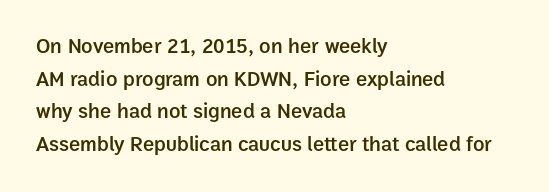
Decoration check: the copy has no underline. If you drew a ruler down the left edge, every line would touch it. How would I describe the line gaps? Plain and ordinary. The characters look somewhat weighty, a semibold short of true bold. Ordinary non-slanted type is in use.
